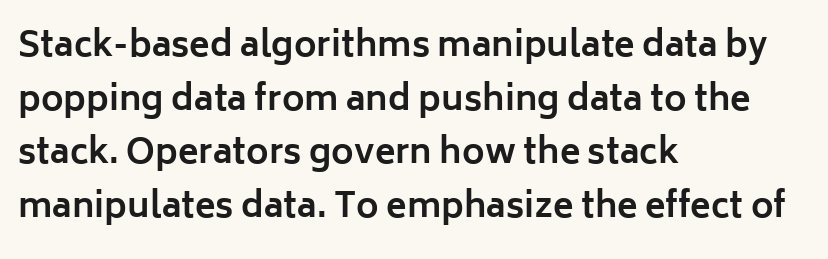
The image shows 34 px bold sans-serif type, upright; set left-aligned, normal line spacing (1.58x), normal letter spacing, not underlined; low stroke contrast and a medium x-height.
